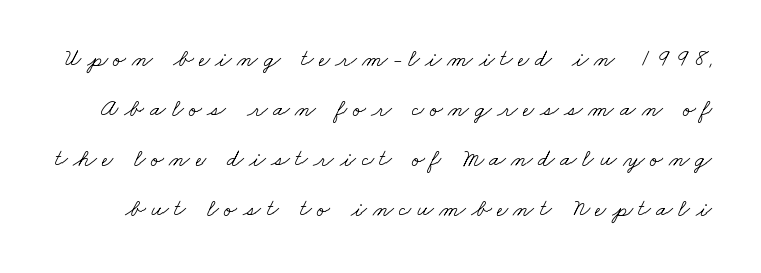
The image shows 24 px text type; set loose line spacing (2.08x), unusually wide letter spacing (+0.23 em), not underlined.
